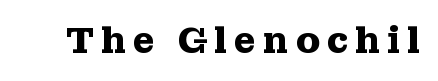
Q: Is the text bold? A: Yes.
Q: Is the text italic (slanted)? A: No, it is upright.
Q: Is the typeface a serif or a sans-serif typeface? A: Serif.
Q: Is the text underlined? A: No.
Q: Width (condensed, normal, or wide)? A: Wide.
Q: Stroke contrast? A: Medium.
Q: x-height? A: Medium.
Q: Monospaced? A: No.
